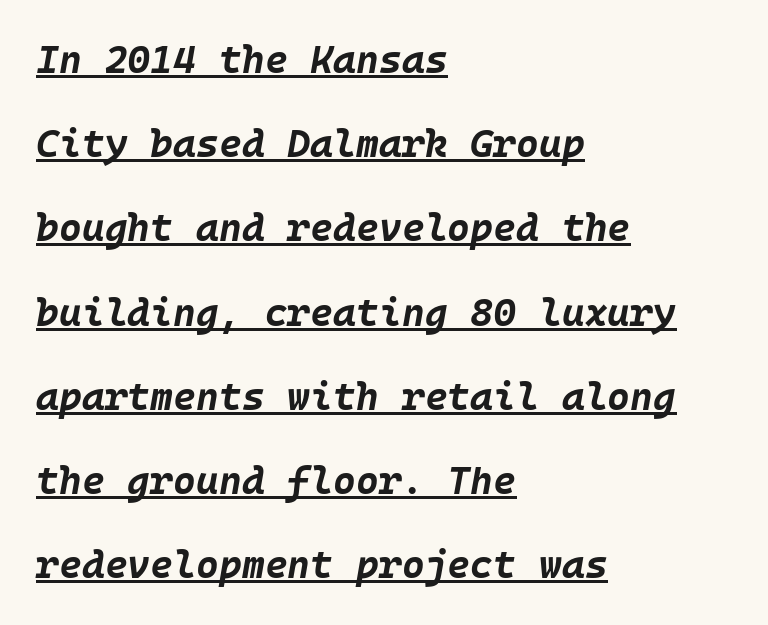
{"italic": "yes", "lean": "right", "slant_degrees": 10, "bold": "yes", "weight": "bold", "width": "normal", "stroke_contrast": "low", "x_height": "large", "underline": "yes", "align": "left", "line_spacing": "loose", "line_spacing_ratio": 2.16, "letter_spacing": "normal", "letter_spacing_em": 0.0, "glyph_px": 39}
